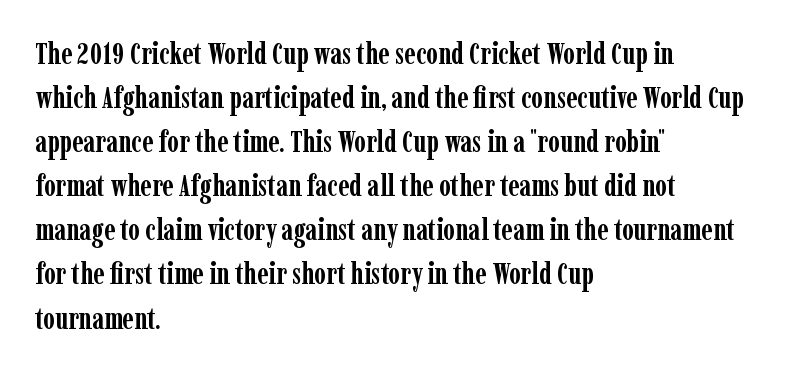
The image shows 30 px semibold, condensed serif type, upright; set left-aligned, normal line spacing (1.47x), normal letter spacing, not underlined; low stroke contrast and a medium x-height.
